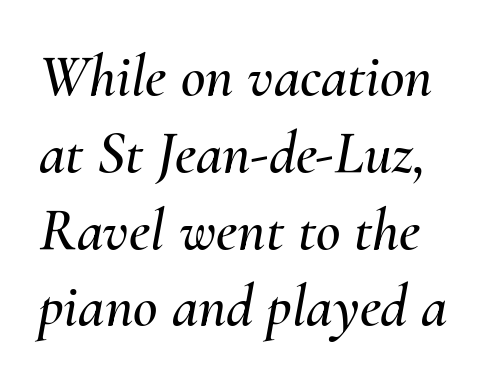
The rows are spaced the way most documents space them. Character widths vary here, with narrow letters taking less room than wide ones. Look at the tracking — it's just the regular setting, nothing added. The words here are not underlined. A typesetter would mark this as italic.
